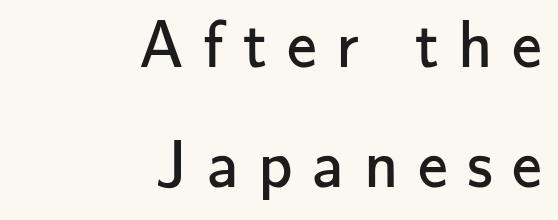
{"serif": "no", "italic": "no", "bold": "no", "weight": "regular", "width": "normal", "stroke_contrast": "low", "x_height": "small", "monospaced": "no", "underline": "no", "align": "right", "line_spacing_ratio": 1.79, "letter_spacing": "wide", "letter_spacing_em": 0.29, "glyph_px": 67}
